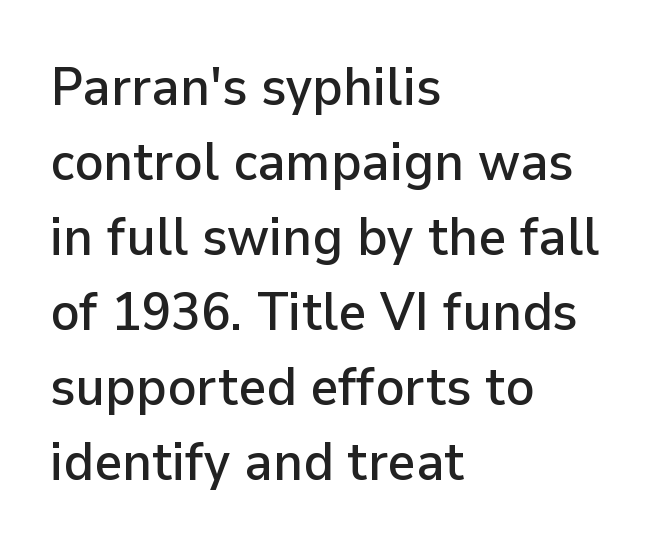
The image shows 54 px sans-serif type, upright; set left-aligned, normal line spacing (1.39x), normal letter spacing, not underlined; low stroke contrast and a medium x-height.
